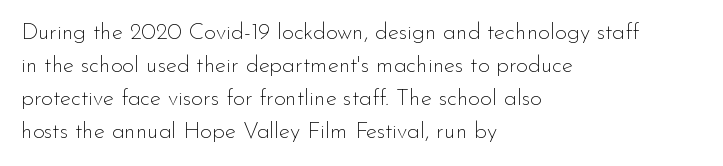
Does extra space separate the letters? No, they use regular spacing. The rendering anchors every line to the left-hand side. The axis of the letterforms is exactly vertical. These lines sit exactly where default settings would place them. Ink coverage per letter is moderate at most. Bare-footed words on every line.
